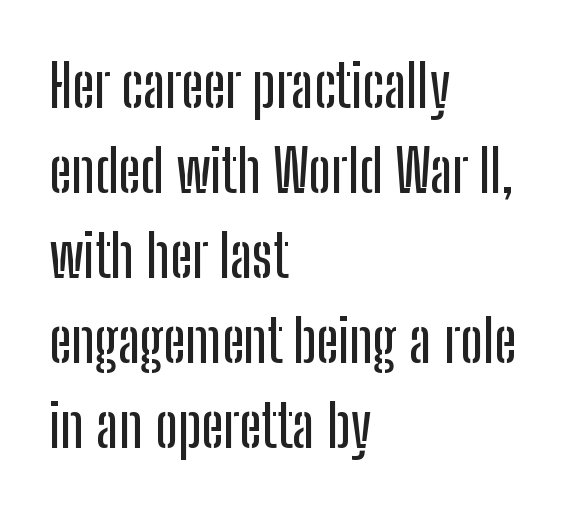
In terms of letterform style, serifs are entirely absent. Horizontally, the lines are justified to the leading edge only. The designer left line spacing at the default. The font's upright variant was chosen for this text.
